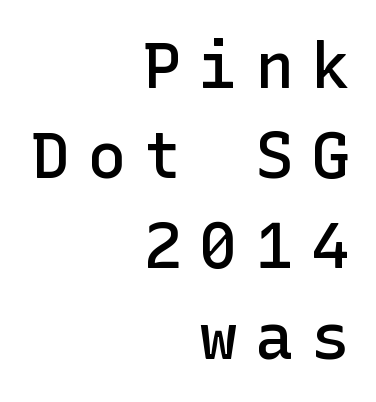
Q: Is the text bold? A: Semi-bold.
Q: Is the text italic (slanted)? A: No, it is upright.
Q: Is the typeface a serif or a sans-serif typeface? A: Sans-serif.
Q: Is the text underlined? A: No.
Q: How is the paragraph aligned? A: Right-aligned.
Q: Is the spacing between letters normal or unusually wide? A: Unusually wide.
Q: Is the spacing between lines tight, normal or loose? A: Normal.
Q: Width (condensed, normal, or wide)? A: Normal.
Q: Stroke contrast? A: Low.
Q: x-height? A: Medium.
